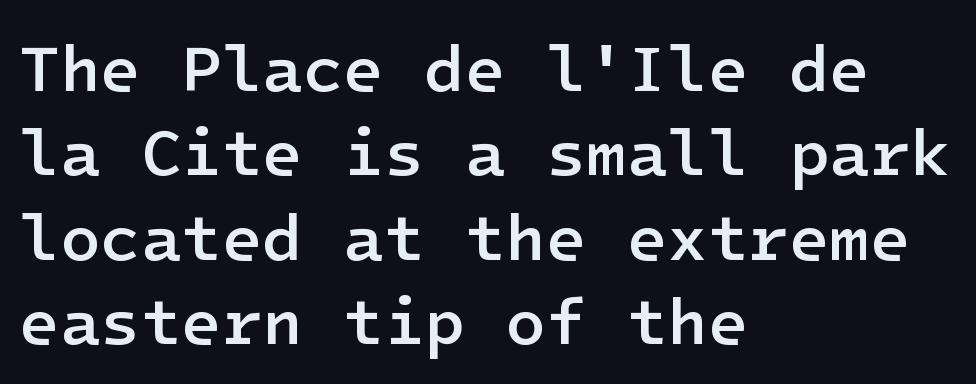
Students, note that the glyphs here touch the page at normal intervals. Serifs: no, the terminals of the letterforms are clean. The words here are not underlined. A roman cut, with each character standing at attention. I'd describe the lettering as semibold — firm but not a full bold. Short and long lines alike share a common starting point at left.
